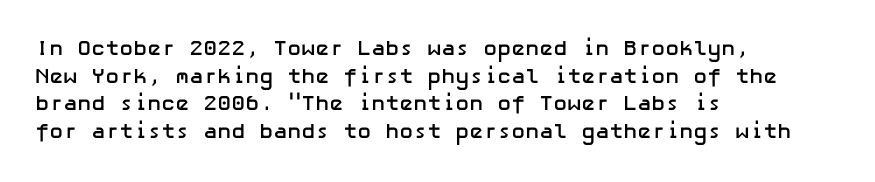
The image shows 21 px bold type, upright; set left-aligned, normal line spacing (1.31x), normal letter spacing, not underlined.
